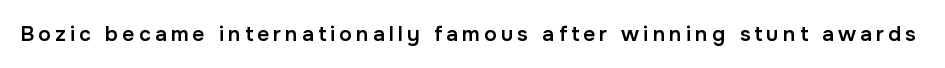
The image shows 21 px text type, upright; set unusually wide letter spacing (+0.2 em), not underlined.
